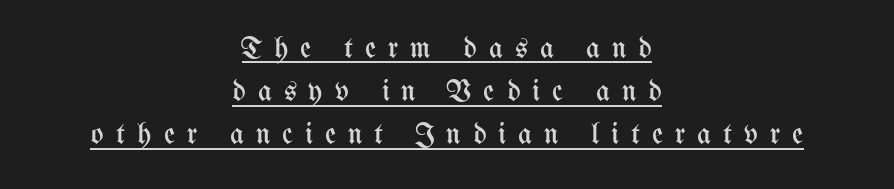
The image shows 30 px regular-weight, condensed type, upright; set centered, normal line spacing (1.44x), unusually wide letter spacing (+0.4 em), underlined; medium stroke contrast and a medium x-height.
